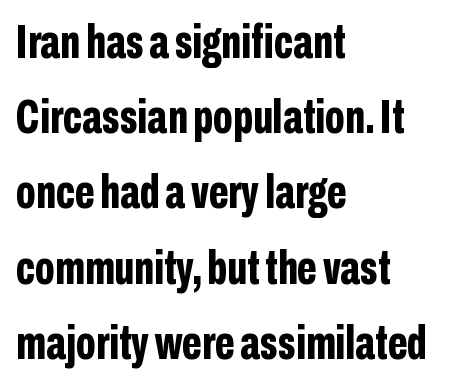
Q: Is the text bold? A: Yes.
Q: Is the text italic (slanted)? A: No, it is upright.
Q: Is the typeface a serif or a sans-serif typeface? A: Sans-serif.
Q: Is the text underlined? A: No.
Q: How is the paragraph aligned? A: Left-aligned.
Q: Is the spacing between letters normal or unusually wide? A: Normal.
Q: Is the spacing between lines tight, normal or loose? A: Normal.
Q: Width (condensed, normal, or wide)? A: Condensed.
Q: Stroke contrast? A: Low.
Q: x-height? A: Medium.
Q: Monospaced? A: No.
